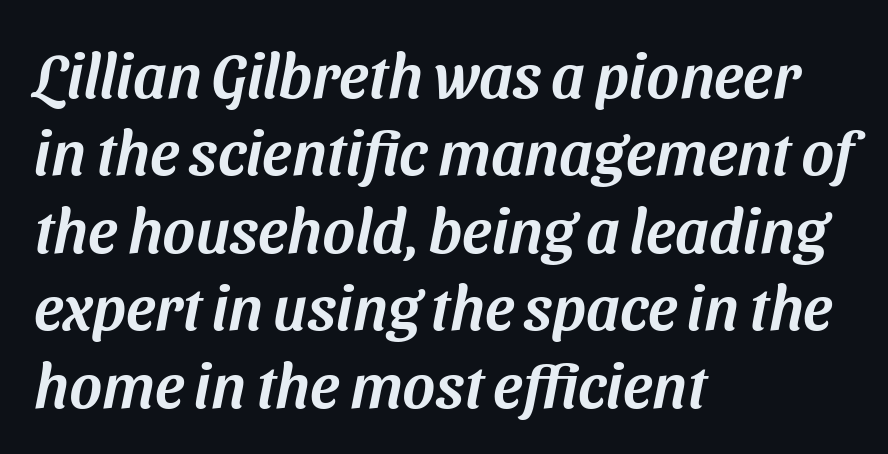
The image shows 62 px sans-serif type; set left-aligned, normal line spacing (1.25x), normal letter spacing, not underlined; medium stroke contrast and a medium x-height.
